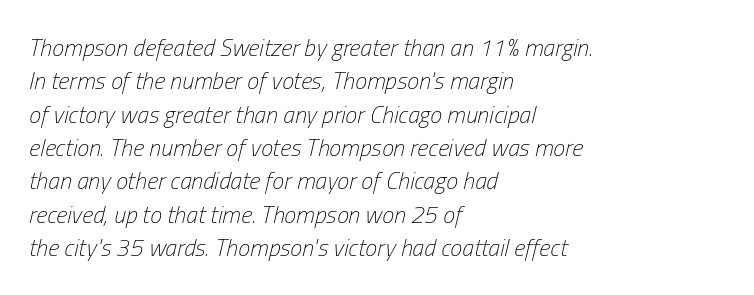
{"italic": "yes", "lean": "right", "slant_degrees": 13, "bold": "no", "underline": "no", "align": "left", "line_spacing": "normal", "line_spacing_ratio": 1.39, "letter_spacing": "normal", "letter_spacing_em": 0.0, "glyph_px": 24}
